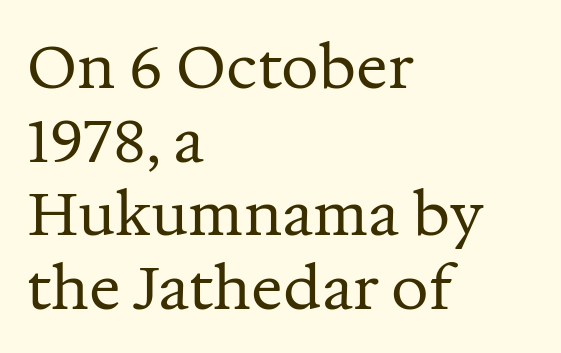
Q: Is the text bold? A: No.
Q: Is the text italic (slanted)? A: No, it is upright.
Q: Is the typeface a serif or a sans-serif typeface? A: Serif.
Q: Is the text underlined? A: No.
Q: How is the paragraph aligned? A: Left-aligned.
Q: Is the spacing between letters normal or unusually wide? A: Normal.
Q: Is the spacing between lines tight, normal or loose? A: Normal.
Q: Width (condensed, normal, or wide)? A: Normal.
Q: Stroke contrast? A: Medium.
Q: x-height? A: Medium.
Q: Monospaced? A: No.
